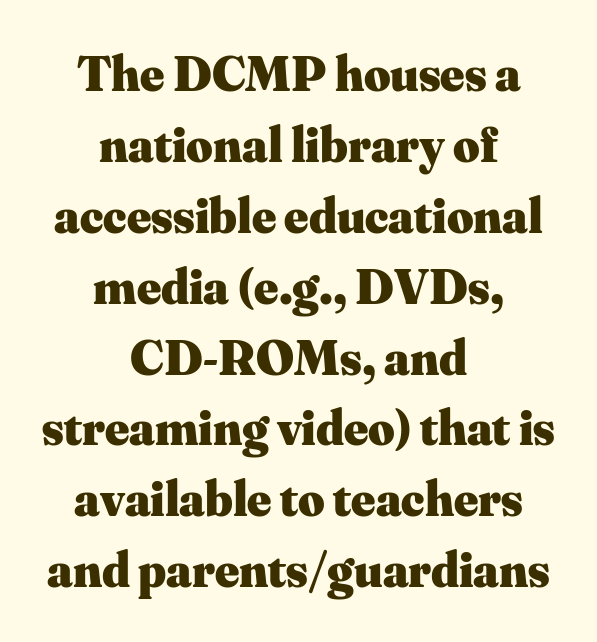
Q: Is the text bold? A: Yes.
Q: Is the text italic (slanted)? A: No, it is upright.
Q: Is the typeface a serif or a sans-serif typeface? A: Serif.
Q: Is the text underlined? A: No.
Q: How is the paragraph aligned? A: Centered.
Q: Is the spacing between letters normal or unusually wide? A: Normal.
Q: Is the spacing between lines tight, normal or loose? A: Normal.
Q: Width (condensed, normal, or wide)? A: Normal.
Q: Stroke contrast? A: Medium.
Q: x-height? A: Small.
Q: Monospaced? A: No.
